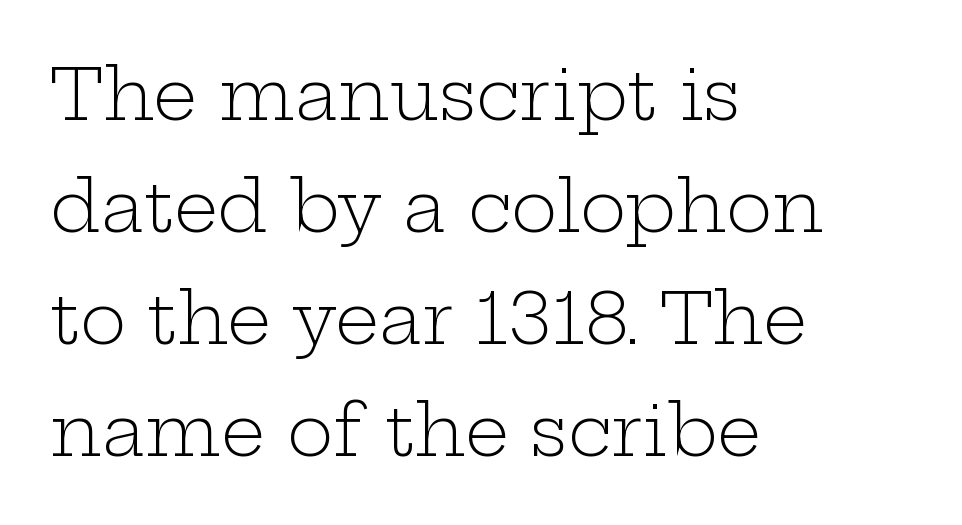
Here the designer chose a conventional face with non-uniform glyph widths. The font family rendered here belongs to the serif group. The passage shown stacks its lines at a standard gap. No heavy texture on the line: the type isn't bold. Designer's note — italics off, roman on.
